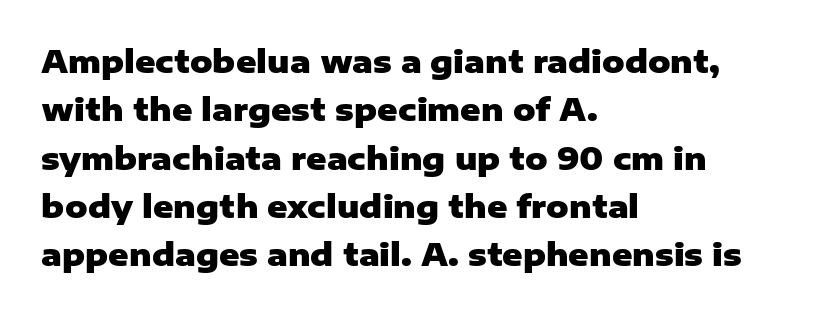
The image shows 31 px heavy sans-serif type, upright; set left-aligned, normal line spacing (1.56x), normal letter spacing, not underlined; low stroke contrast and a medium x-height.
